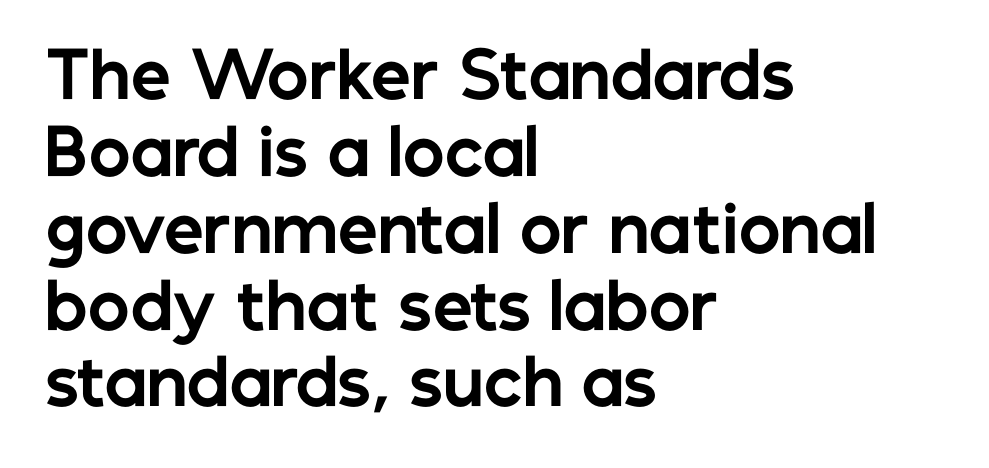
This is sans-serif lettering, the kind often seen on screens and signage. Left-aligned paragraph, ragged on the right. Posture: straight, roman, zero tilt. The letters advance in unequal steps, a hallmark of proportional type. Compared with typical body copy, the letter spacing here is the same. Anything drawn beneath the words? Only blank space.
